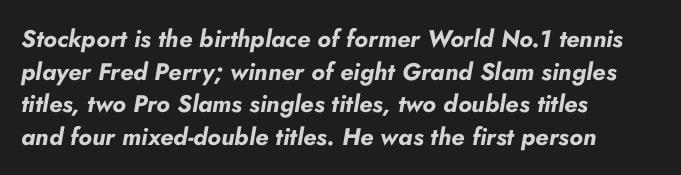
The image shows 24 px bold type, italic (leaning right); set left-aligned, normal line spacing (1.36x), normal letter spacing, not underlined.
